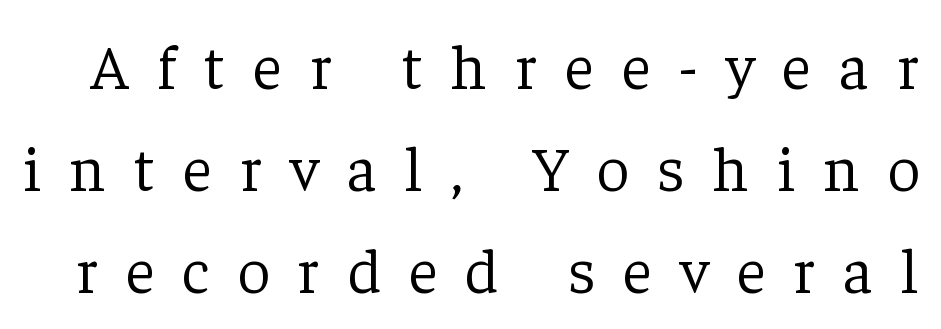
Q: Is the text bold? A: No.
Q: Is the text italic (slanted)? A: No, it is upright.
Q: Is the typeface a serif or a sans-serif typeface? A: Serif.
Q: Is the text underlined? A: No.
Q: Is the spacing between letters normal or unusually wide? A: Unusually wide.
Q: Is the spacing between lines tight, normal or loose? A: Normal.
Q: Width (condensed, normal, or wide)? A: Normal.
Q: Stroke contrast? A: Low.
Q: x-height? A: Medium.
Q: Monospaced? A: No.
